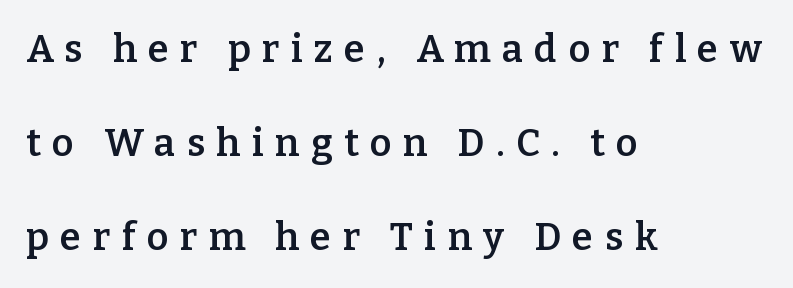
Line starts are locked; line ends wander. This sample uses expanded letter spacing, leaving extra air between glyphs. Vertical spacing — loose. Clear beneath every line of the passage. The glyphs have the mass of a demibold cut, below bold. Every character sits straight up, as roman type does.
